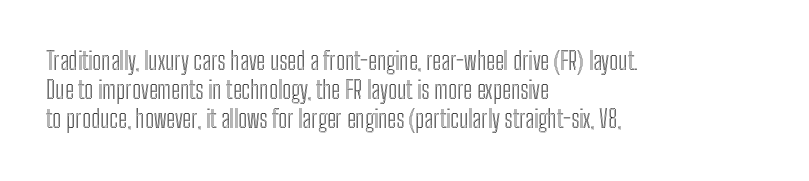
The image shows 24 px text type, upright; set left-aligned, line spacing 1.21x, normal letter spacing, not underlined.
